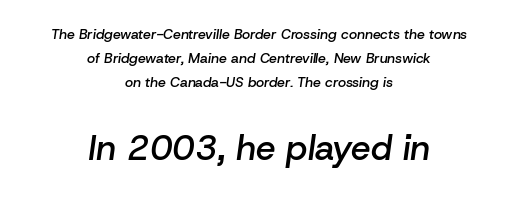
{"italic": "yes", "lean": "right", "slant_degrees": 8, "bold": "semi", "weight": "semibold", "width": "normal", "stroke_contrast": "low", "x_height": "medium", "monospaced": "no", "underline": "no", "align": "center", "line_spacing_ratio": 1.72, "letter_spacing": "normal", "letter_spacing_em": 0.0, "larger_block": "second", "size_ratio": 2.5, "glyph_px": 35}
